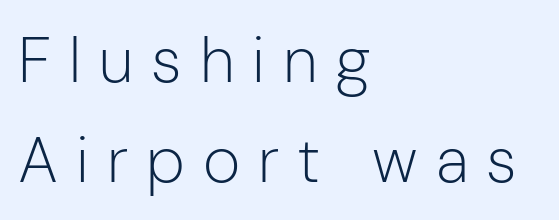
{"serif": "no", "italic": "no", "bold": "no", "weight": "light", "width": "normal", "stroke_contrast": "low", "x_height": "medium", "monospaced": "no", "underline": "no", "align": "left", "line_spacing": "normal", "line_spacing_ratio": 1.56, "letter_spacing": "wide", "letter_spacing_em": 0.28, "glyph_px": 64}
